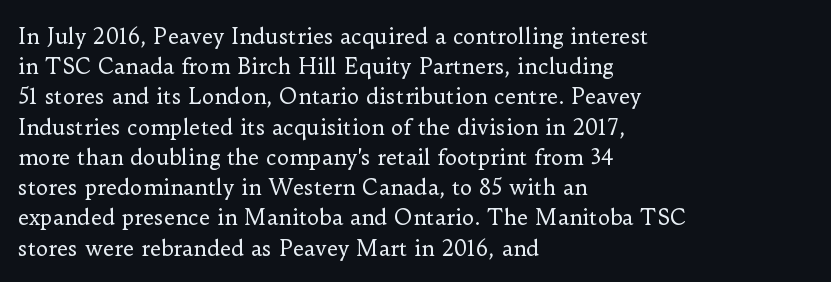
{"italic": "no", "bold": "no", "underline": "no", "align": "left", "line_spacing": "normal", "line_spacing_ratio": 1.44, "letter_spacing": "normal", "letter_spacing_em": 0.0, "glyph_px": 21}
